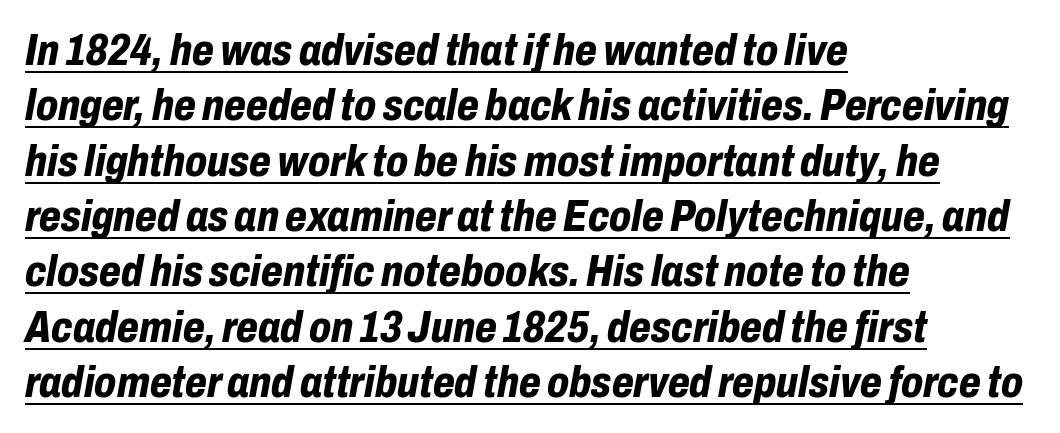
{"italic": "yes", "lean": "right", "slant_degrees": 10, "bold": "yes", "weight": "bold", "width": "condensed", "stroke_contrast": "low", "x_height": "medium", "monospaced": "no", "underline": "yes", "align": "left", "line_spacing_ratio": 1.23, "letter_spacing": "normal", "letter_spacing_em": 0.0, "glyph_px": 45}
